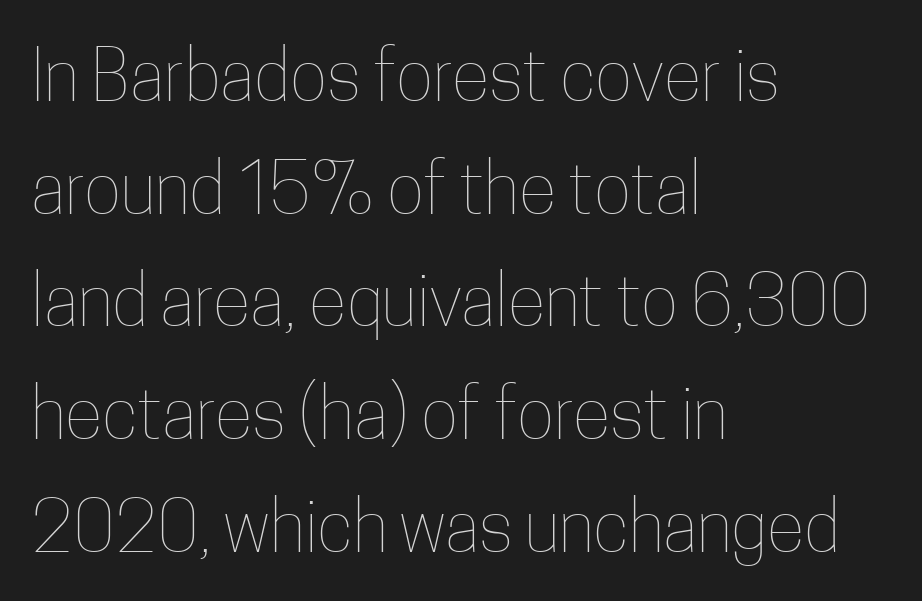
Q: Is the text bold? A: No.
Q: Is the text italic (slanted)? A: No, it is upright.
Q: Is the text underlined? A: No.
Q: How is the paragraph aligned? A: Left-aligned.
Q: Is the spacing between letters normal or unusually wide? A: Normal.
Q: Is the spacing between lines tight, normal or loose? A: Normal.
Q: Width (condensed, normal, or wide)? A: Condensed.
Q: Stroke contrast? A: Low.
Q: x-height? A: Medium.
Q: Monospaced? A: No.
